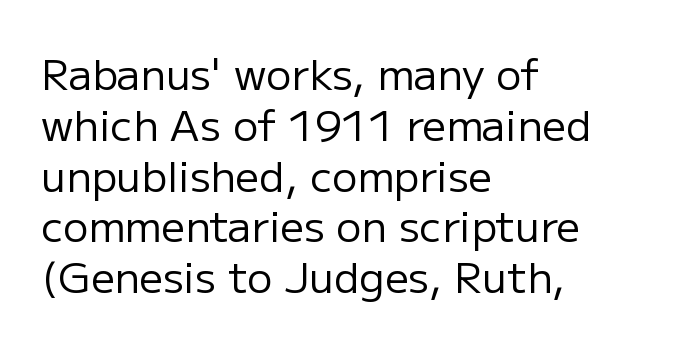
{"serif": "no", "italic": "no", "bold": "no", "weight": "regular", "width": "normal", "stroke_contrast": "low", "x_height": "medium", "monospaced": "no", "underline": "no", "align": "left", "line_spacing_ratio": 1.21, "letter_spacing": "normal", "letter_spacing_em": 0.0, "glyph_px": 42}
